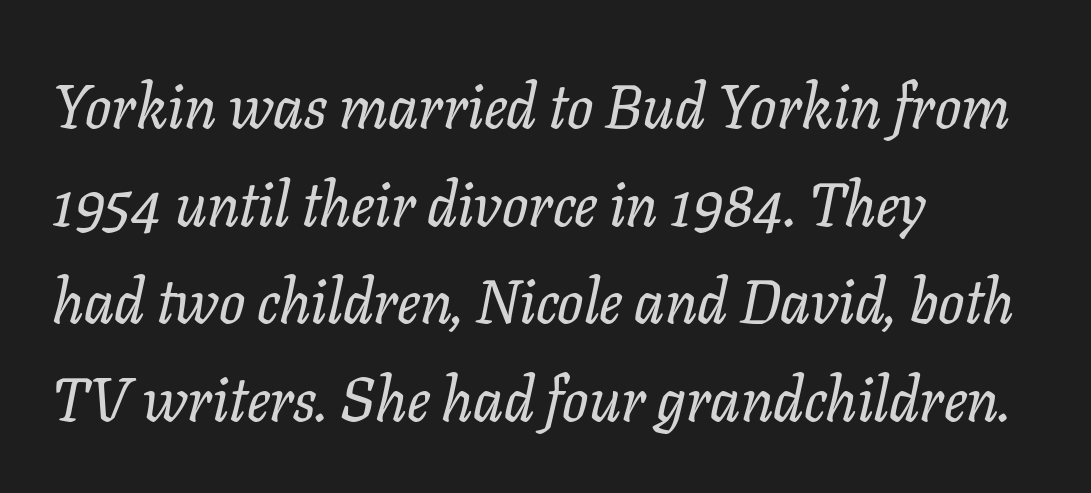
The image shows 61 px serif type, italic (leaning right); set left-aligned, normal line spacing (1.6x), normal letter spacing, not underlined; low stroke contrast and a medium x-height.
